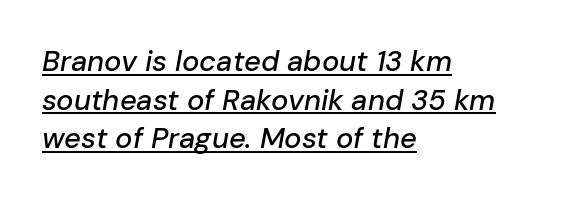
Each letter keeps its own natural width here, so spacing adapts to shape. The passage shown stacks its lines at a standard gap. Between one letter and the next there's only the usual sliver of space. Looking at the ascenders, they clearly lean. This sample carries an underscore along the baseline area. The ragged edge is on the right, which tells us the setting is flush left.
